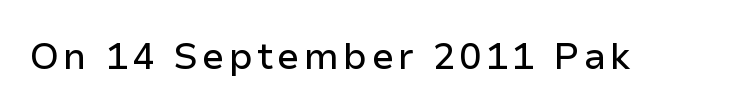
Every character sits straight up, as roman type does. Do the characters align in a grid? No, the font is proportional. A sans-serif font was chosen for this passage. The passage shown is not underscored anywhere.
